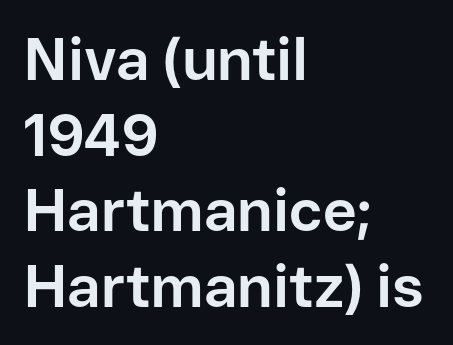
Q: Is the text bold? A: Yes.
Q: Is the text italic (slanted)? A: No, it is upright.
Q: Is the typeface a serif or a sans-serif typeface? A: Sans-serif.
Q: Is the text underlined? A: No.
Q: How is the paragraph aligned? A: Left-aligned.
Q: Is the spacing between letters normal or unusually wide? A: Normal.
Q: Is the spacing between lines tight, normal or loose? A: Normal.
Q: Width (condensed, normal, or wide)? A: Normal.
Q: Stroke contrast? A: Low.
Q: x-height? A: Medium.
Q: Monospaced? A: No.
